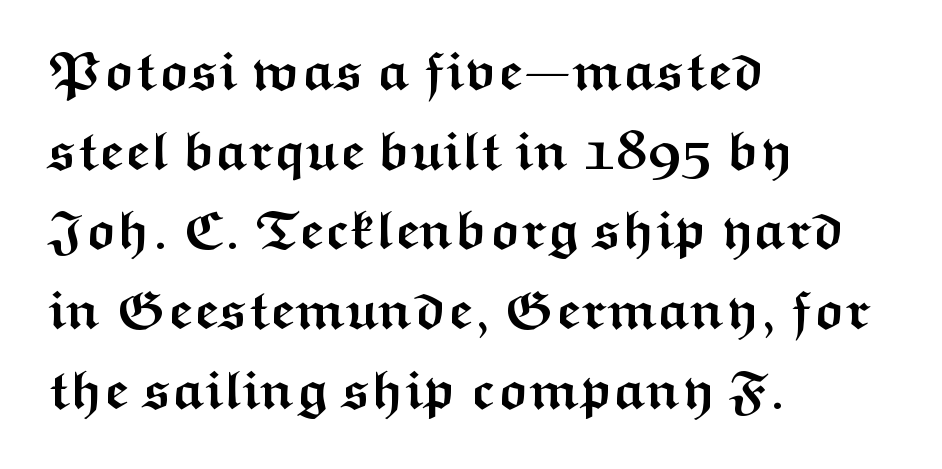
Q: Is the text bold? A: Yes.
Q: Is the text italic (slanted)? A: No, it is upright.
Q: Is the typeface a serif or a sans-serif typeface? A: Sans-serif.
Q: Is the text underlined? A: No.
Q: How is the paragraph aligned? A: Left-aligned.
Q: Is the spacing between letters normal or unusually wide? A: Normal.
Q: Is the spacing between lines tight, normal or loose? A: Normal.
Q: Width (condensed, normal, or wide)? A: Wide.
Q: Stroke contrast? A: Medium.
Q: x-height? A: Medium.
Q: Monospaced? A: No.
